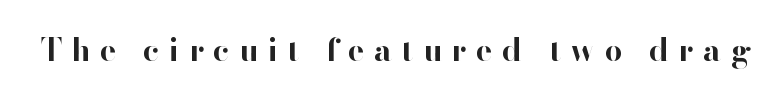
Q: Is the text bold? A: Yes.
Q: Is the text italic (slanted)? A: No, it is upright.
Q: Is the typeface a serif or a sans-serif typeface? A: Sans-serif.
Q: Is the text underlined? A: No.
Q: Is the spacing between letters normal or unusually wide? A: Unusually wide.
Q: Width (condensed, normal, or wide)? A: Normal.
Q: Stroke contrast? A: High.
Q: x-height? A: Small.
Q: Monospaced? A: No.
